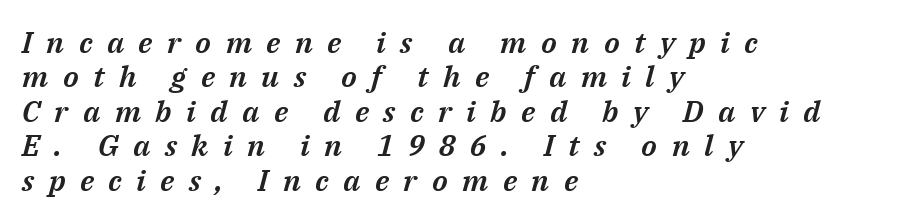
Q: Is the text italic (slanted)? A: Yes, it leans right by about 14 degrees.
Q: Is the text underlined? A: No.
Q: How is the paragraph aligned? A: Left-aligned.
Q: Is the spacing between letters normal or unusually wide? A: Unusually wide.
Q: Is the spacing between lines tight, normal or loose? A: Tight.
Q: Width (condensed, normal, or wide)? A: Normal.
Q: Stroke contrast? A: Medium.
Q: x-height? A: Medium.
Q: Monospaced? A: No.
